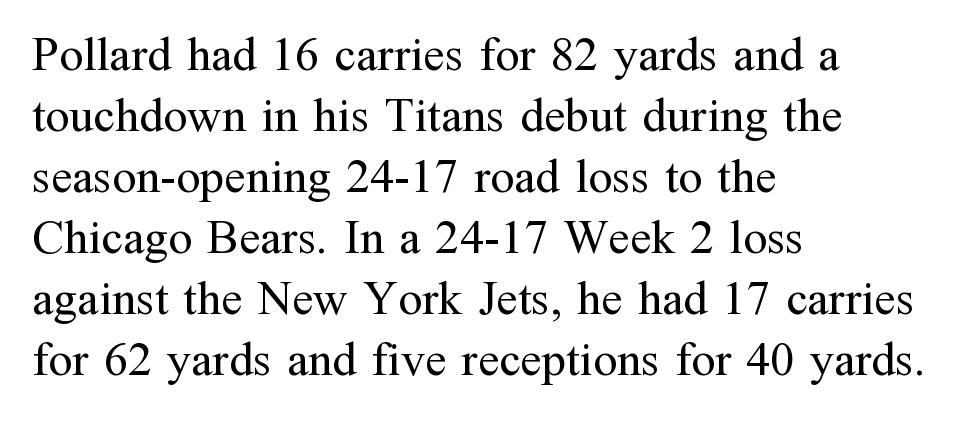
Q: Is the text bold? A: No.
Q: Is the text italic (slanted)? A: No, it is upright.
Q: Is the typeface a serif or a sans-serif typeface? A: Serif.
Q: Is the text underlined? A: No.
Q: How is the paragraph aligned? A: Left-aligned.
Q: Is the spacing between letters normal or unusually wide? A: Normal.
Q: Is the spacing between lines tight, normal or loose? A: Normal.
Q: Width (condensed, normal, or wide)? A: Normal.
Q: Stroke contrast? A: Medium.
Q: x-height? A: Medium.
Q: Monospaced? A: No.
